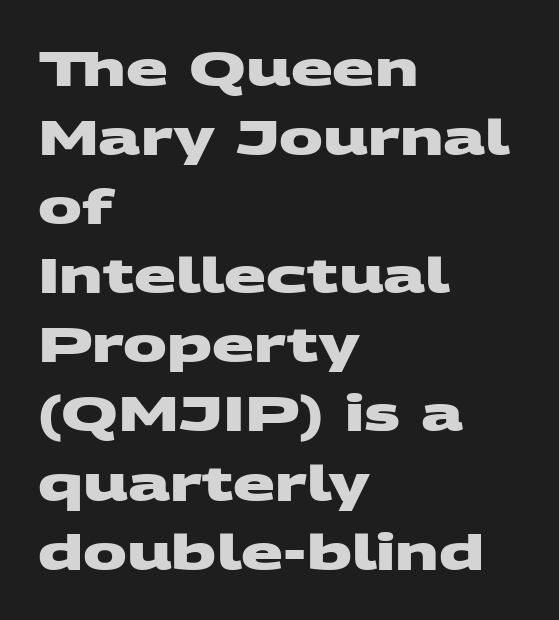
The space between consecutive lines is moderate. If you drew a ruler down the left edge, every line would touch it. This sample uses a sans-serif face. Do the characters align in a grid? No, the font is proportional. Words appear dense and cohesive because spacing is normal. Type without underlining.
